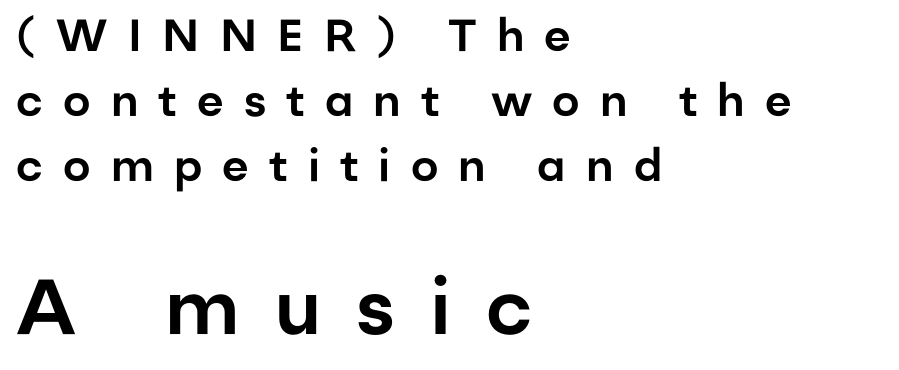
Q: Is the text italic (slanted)? A: No, it is upright.
Q: Is the typeface a serif or a sans-serif typeface? A: Sans-serif.
Q: Is the text underlined? A: No.
Q: How is the paragraph aligned? A: Left-aligned.
Q: Is the spacing between letters normal or unusually wide? A: Unusually wide.
Q: Is the spacing between lines tight, normal or loose? A: Normal.
Q: Which block of text is set in a larger size, the first (top) or the second (bottom)? A: The second (bottom) one.
Q: Width (condensed, normal, or wide)? A: Normal.
Q: Stroke contrast? A: Low.
Q: x-height? A: Medium.
Q: Monospaced? A: No.
